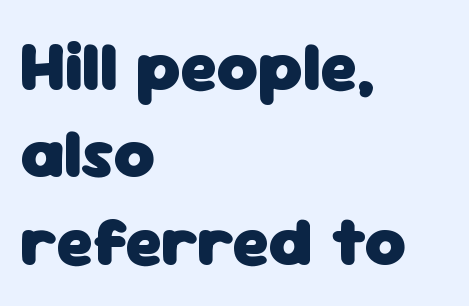
Every row of glyphs begins at an identical x-position on the left. Inter-character spacing is left at the font's built-in metrics. Grotesque or geometric, the face here clearly has no serifs. You'd pick this weight for a headline — it's a proper bold.
